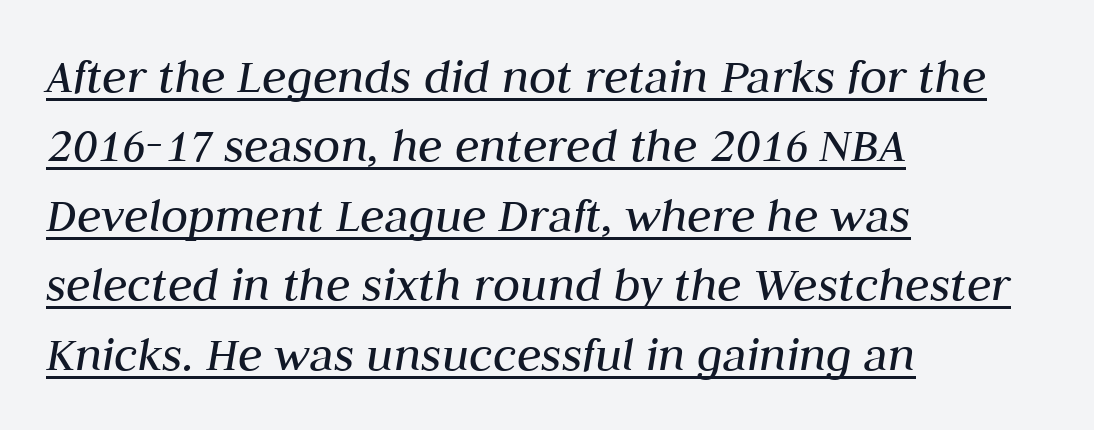
{"italic": "yes", "lean": "right", "slant_degrees": 10, "bold": "no", "weight": "regular", "width": "normal", "stroke_contrast": "medium", "x_height": "medium", "monospaced": "no", "underline": "yes", "align": "left", "line_spacing": "normal", "line_spacing_ratio": 1.39, "letter_spacing": "normal", "letter_spacing_em": 0.0, "glyph_px": 50}
